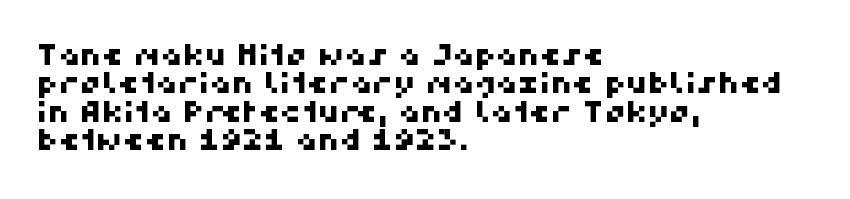
{"serif": "no", "width": "normal", "stroke_contrast": "high", "x_height": "medium", "monospaced": "no", "underline": "no", "align": "left", "line_spacing": "tight", "line_spacing_ratio": 0.95, "letter_spacing": "normal", "letter_spacing_em": 0.0, "glyph_px": 30}
